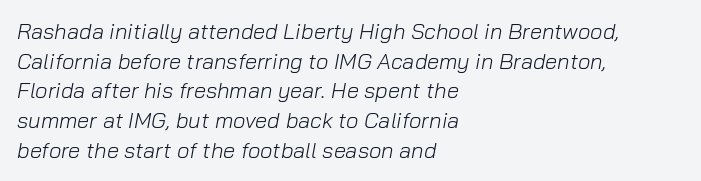
Q: Is the text bold? A: No.
Q: Is the text italic (slanted)? A: Yes, it leans right by about 10 degrees.
Q: Is the text underlined? A: No.
Q: How is the paragraph aligned? A: Left-aligned.
Q: Is the spacing between letters normal or unusually wide? A: Normal.
Q: Is the spacing between lines tight, normal or loose? A: Normal.
